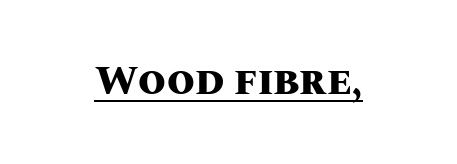
Q: Is the text bold? A: Yes.
Q: Is the text italic (slanted)? A: No, it is upright.
Q: Is the text underlined? A: Yes.
Q: Is the spacing between letters normal or unusually wide? A: Normal.
Q: Width (condensed, normal, or wide)? A: Normal.
Q: Stroke contrast? A: Medium.
Q: x-height? A: Large.
Q: Monospaced? A: No.
